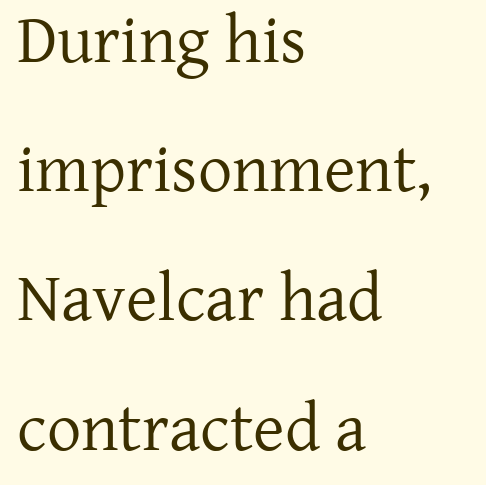
{"serif": "yes", "italic": "no", "bold": "no", "weight": "regular", "width": "normal", "stroke_contrast": "low", "x_height": "medium", "monospaced": "no", "underline": "no", "align": "left", "line_spacing": "loose", "line_spacing_ratio": 1.9, "letter_spacing": "normal", "letter_spacing_em": 0.0, "glyph_px": 68}
